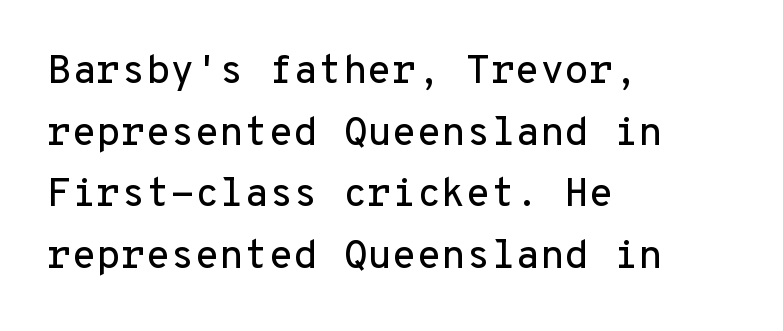
Q: Is the text italic (slanted)? A: No, it is upright.
Q: Is the typeface a serif or a sans-serif typeface? A: Sans-serif.
Q: Is the text underlined? A: No.
Q: How is the paragraph aligned? A: Left-aligned.
Q: Is the spacing between letters normal or unusually wide? A: Normal.
Q: Is the spacing between lines tight, normal or loose? A: Normal.
Q: Width (condensed, normal, or wide)? A: Normal.
Q: Stroke contrast? A: Low.
Q: x-height? A: Medium.
Q: Monospaced? A: Yes.
